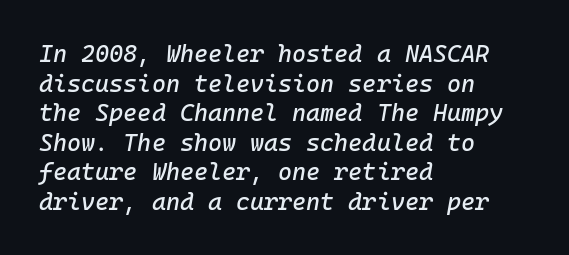
The image shows 24 px text type, italic (leaning right); set left-aligned, line spacing 1.23x, normal letter spacing, not underlined.
